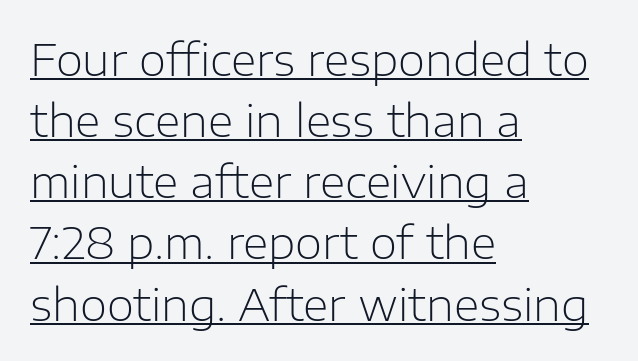
{"serif": "no", "italic": "no", "bold": "no", "weight": "light", "width": "normal", "stroke_contrast": "low", "x_height": "medium", "monospaced": "no", "underline": "yes", "align": "left", "line_spacing": "normal", "line_spacing_ratio": 1.39, "letter_spacing": "normal", "letter_spacing_em": 0.0, "glyph_px": 44}
